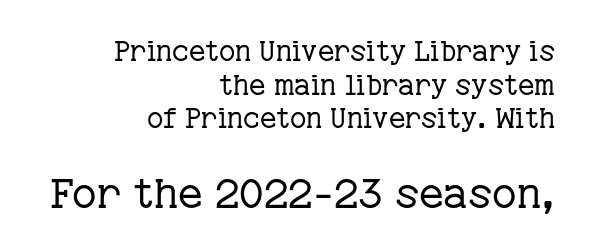
The strokes carry an ordinary text weight at most. Type size steps up from the first block to the second. The typography opts for an upright posture over an oblique one. Is this a fixed-width face? No — the glyphs have proportional, varying widths. The space directly below the letters is spotless. Each letter's strokes conclude with small projecting serifs.
